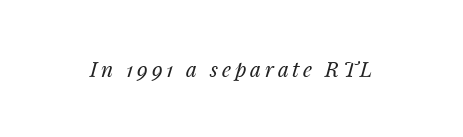
The image shows 21 px text type, italic (leaning right); set not underlined.
